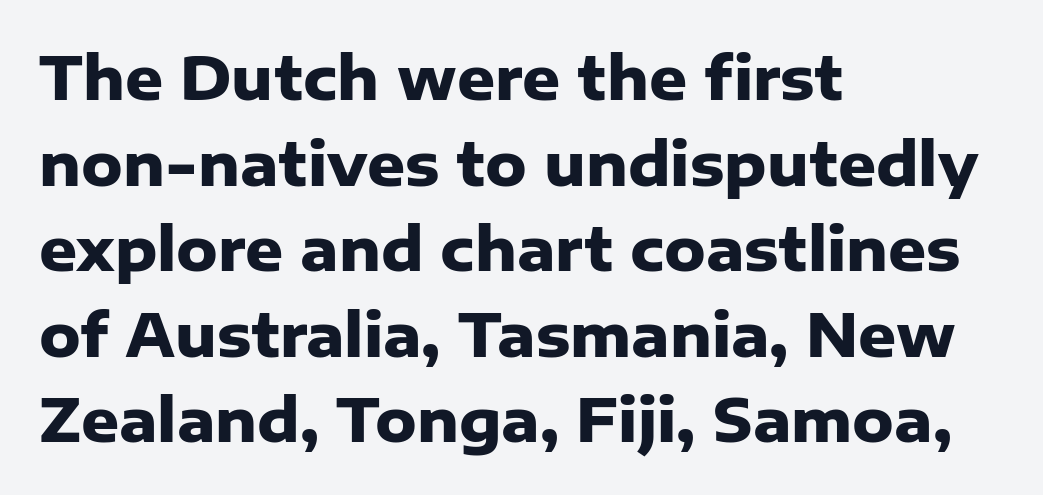
{"serif": "no", "italic": "no", "bold": "yes", "weight": "heavy", "width": "normal", "stroke_contrast": "low", "x_height": "medium", "monospaced": "no", "underline": "no", "align": "left", "line_spacing": "normal", "line_spacing_ratio": 1.45, "letter_spacing": "normal", "letter_spacing_em": 0.0, "glyph_px": 59}
